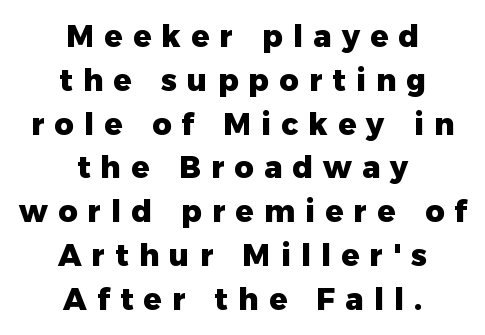
Q: Is the text bold? A: Yes.
Q: Is the text italic (slanted)? A: No, it is upright.
Q: Is the typeface a serif or a sans-serif typeface? A: Sans-serif.
Q: Is the text underlined? A: No.
Q: How is the paragraph aligned? A: Centered.
Q: Is the spacing between letters normal or unusually wide? A: Unusually wide.
Q: Is the spacing between lines tight, normal or loose? A: Normal.
Q: Width (condensed, normal, or wide)? A: Normal.
Q: Stroke contrast? A: Low.
Q: x-height? A: Medium.
Q: Monospaced? A: No.
